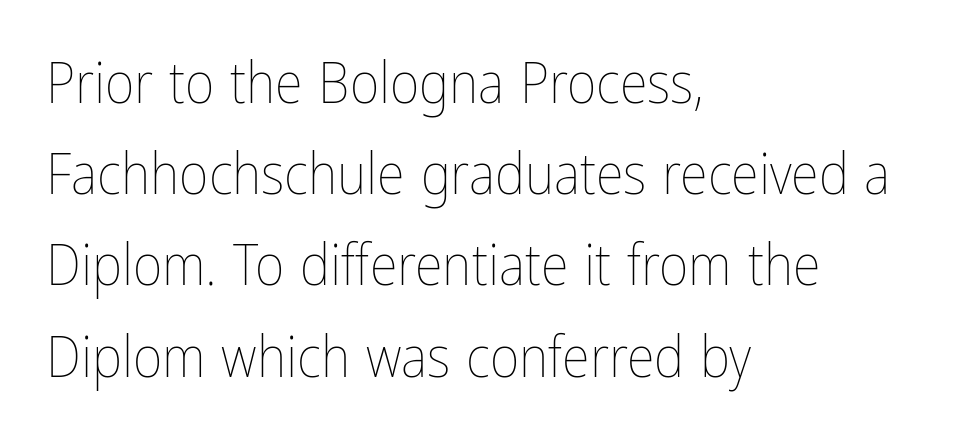
Q: Is the text bold? A: No.
Q: Is the text italic (slanted)? A: No, it is upright.
Q: Is the text underlined? A: No.
Q: How is the paragraph aligned? A: Left-aligned.
Q: Is the spacing between letters normal or unusually wide? A: Normal.
Q: Is the spacing between lines tight, normal or loose? A: Normal.
Q: Width (condensed, normal, or wide)? A: Condensed.
Q: Stroke contrast? A: Low.
Q: x-height? A: Medium.
Q: Monospaced? A: No.
